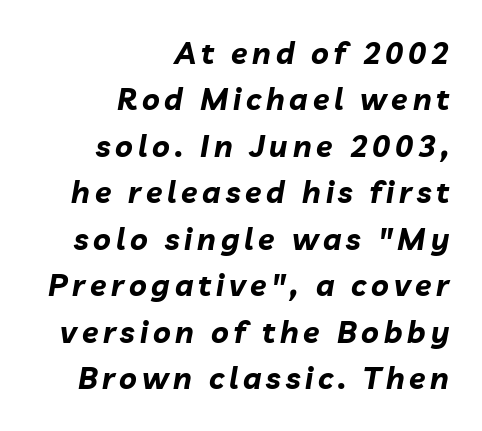
{"italic": "yes", "lean": "right", "slant_degrees": 10, "bold": "yes", "weight": "bold", "width": "normal", "stroke_contrast": "low", "x_height": "medium", "monospaced": "no", "underline": "no", "align": "right", "line_spacing": "normal", "line_spacing_ratio": 1.55, "glyph_px": 30}
